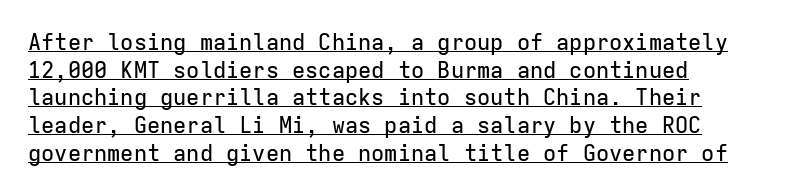
The image shows 22 px text type, upright; set left-aligned, normal line spacing (1.26x), normal letter spacing, underlined.
